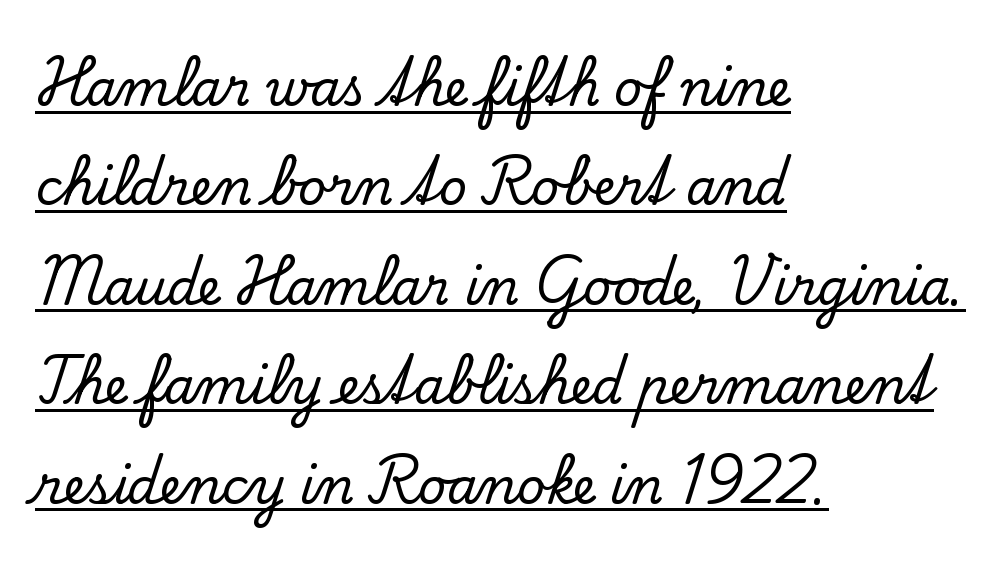
{"serif": "yes", "width": "normal", "stroke_contrast": "low", "x_height": "small", "monospaced": "no", "underline": "yes", "align": "left", "line_spacing": "loose", "line_spacing_ratio": 2.03, "letter_spacing": "normal", "letter_spacing_em": 0.0, "glyph_px": 49}
